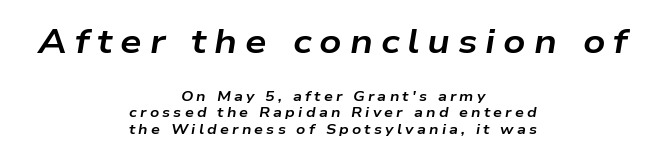
Q: Is the text bold? A: Yes.
Q: Is the text italic (slanted)? A: Yes, it leans right by about 9 degrees.
Q: Is the text underlined? A: No.
Q: How is the paragraph aligned? A: Centered.
Q: Is the spacing between letters normal or unusually wide? A: Unusually wide.
Q: Which block of text is set in a larger size, the first (top) or the second (bottom)? A: The first (top) one.
Q: Width (condensed, normal, or wide)? A: Wide.
Q: Stroke contrast? A: Low.
Q: x-height? A: Medium.
Q: Monospaced? A: No.
